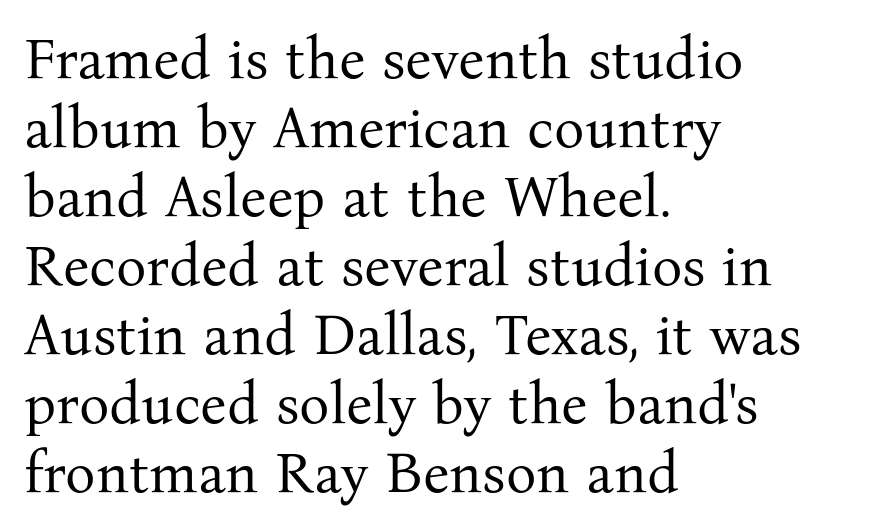
The image shows 57 px regular-weight serif type, upright; set left-aligned, line spacing 1.21x, normal letter spacing, not underlined; medium stroke contrast and a medium x-height.
